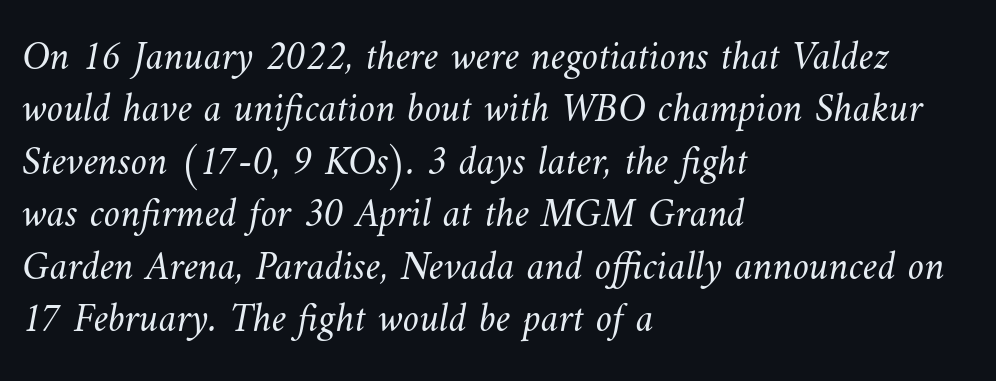
The image shows 41 px light type; set left-aligned, normal line spacing (1.28x), normal letter spacing, not underlined; medium stroke contrast and a small x-height.
